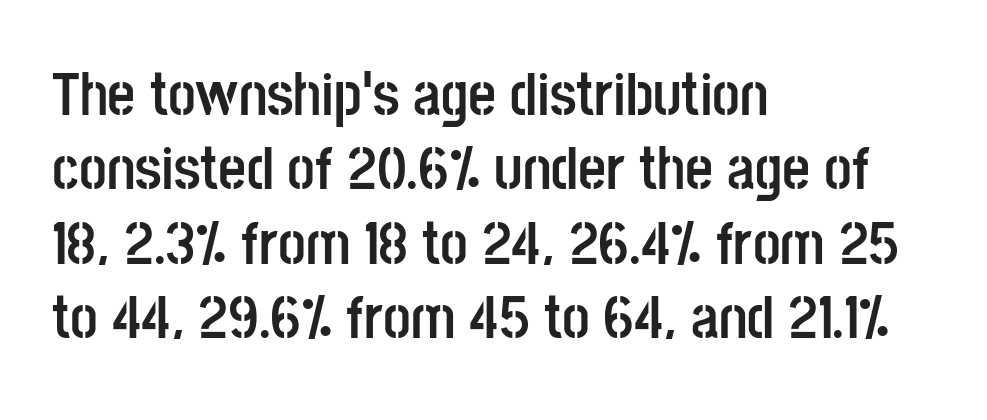
Weight: bold. Posture: upright roman. Horizontal alignment here is leftward, the default for most running prose. Characters follow at the spacing the type designer built in. Descender tails drop into unmarked territory.
